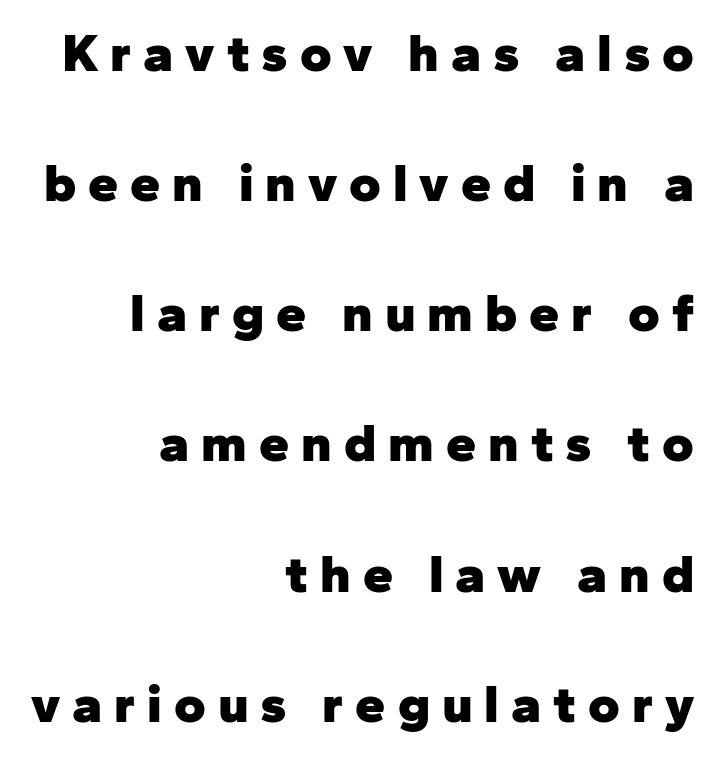
Unlike italic type, these characters show no tilt at all. The ragged edge is on the left, which tells us the setting is flush right. Plain, unruled lines of type. This is sans-serif lettering, the kind often seen on screens and signage.
